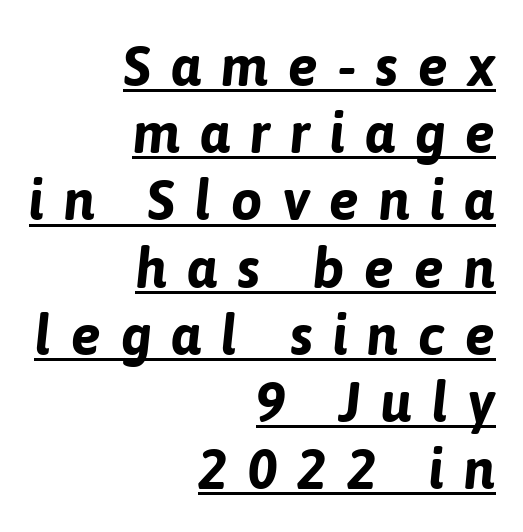
The image shows 56 px bold type, italic (leaning right); set right-aligned, line spacing 1.2x, unusually wide letter spacing (+0.35 em), underlined; low stroke contrast and a medium x-height.
